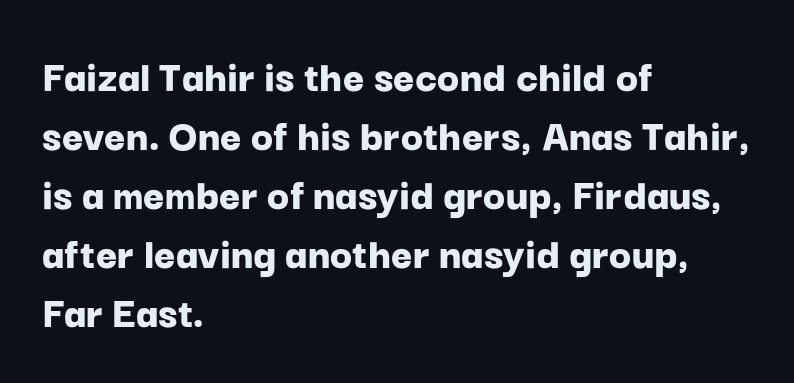
{"serif": "no", "italic": "no", "bold": "yes", "weight": "bold", "width": "normal", "stroke_contrast": "low", "x_height": "medium", "monospaced": "no", "underline": "no", "align": "left", "line_spacing": "normal", "line_spacing_ratio": 1.28, "letter_spacing": "normal", "letter_spacing_em": 0.0, "glyph_px": 46}
